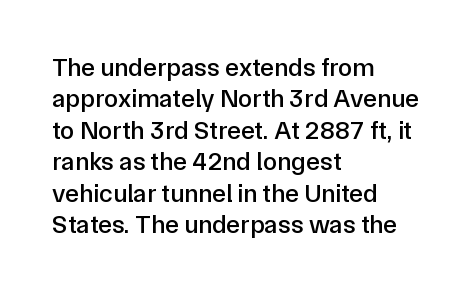
The image shows 26 px text type, upright; set left-aligned, line spacing 1.21x, normal letter spacing, not underlined.
